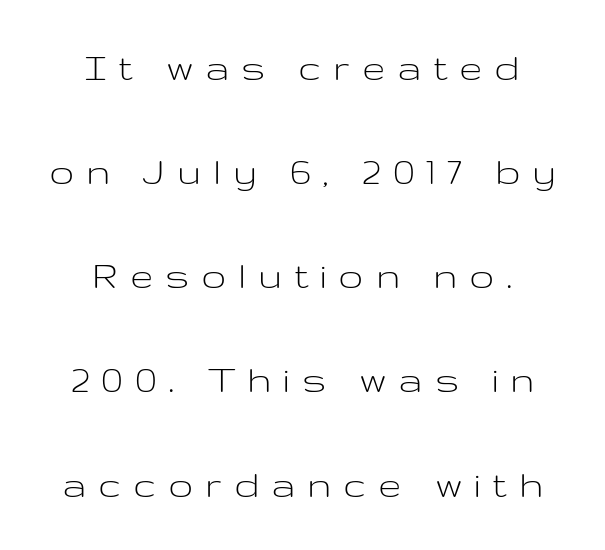
The image shows 42 px light, wide sans-serif type, upright; set centered, loose line spacing (2.48x), unusually wide letter spacing (+0.28 em), not underlined; low stroke contrast and a medium x-height.
